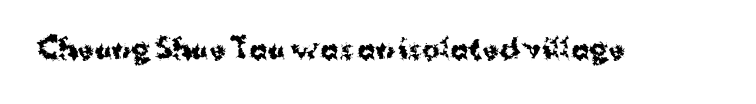
What stands out about the letter spacing? Nothing — it is the standard amount. No italicization has been applied; the sample stays upright. The gap between lines stays unmarked. Thick stems and heavy bowls — unmistakably bold.
